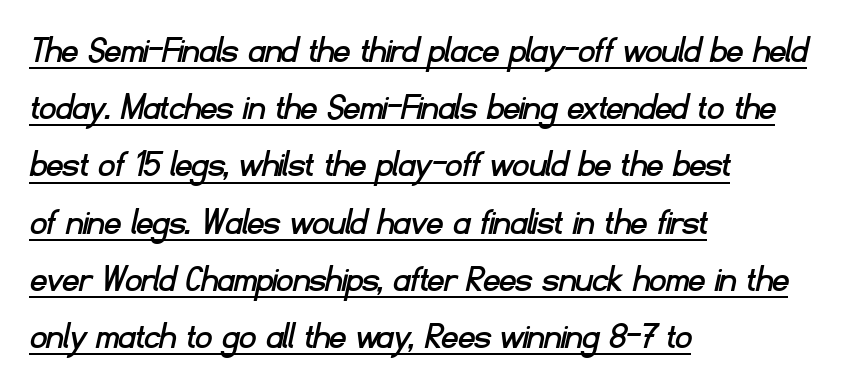
Q: Is the typeface a serif or a sans-serif typeface? A: Sans-serif.
Q: Is the text underlined? A: Yes.
Q: How is the paragraph aligned? A: Left-aligned.
Q: Is the spacing between letters normal or unusually wide? A: Normal.
Q: Is the spacing between lines tight, normal or loose? A: Normal.
Q: Width (condensed, normal, or wide)? A: Normal.
Q: Stroke contrast? A: Low.
Q: x-height? A: Small.
Q: Monospaced? A: No.
